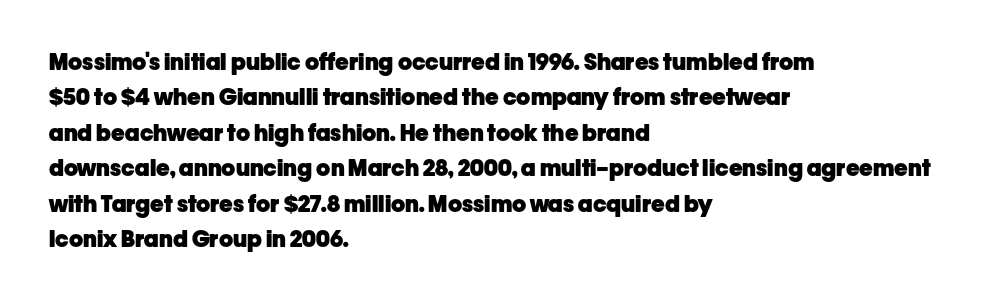
The strip under each line holds only bare page. The designer left line spacing at the default. Typeset ragged right — the left edge is the straight one. Heavy-handed strokes throughout: this text is bold.
